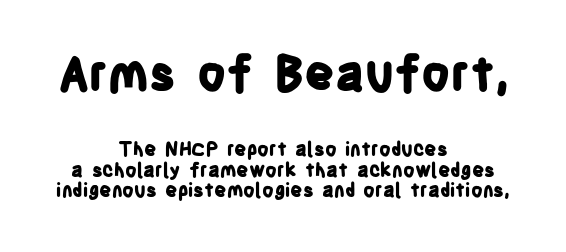
The image shows 47 px bold, condensed sans-serif type, upright; set centered, tight line spacing (1.08x), normal letter spacing, not underlined; the first (top) block is 2.47x larger; low stroke contrast and a large x-height.
